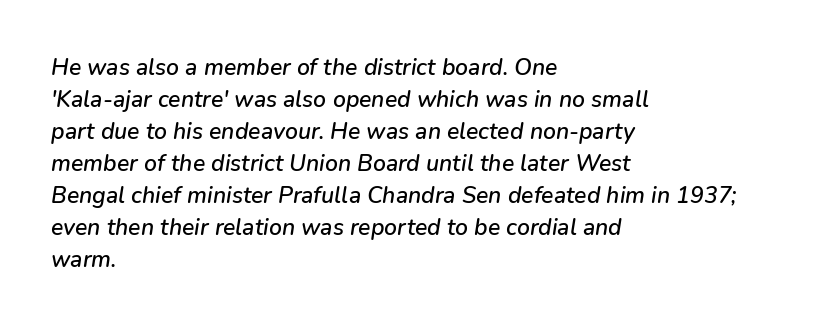
{"italic": "yes", "lean": "right", "slant_degrees": 9, "underline": "no", "align": "left", "line_spacing": "normal", "line_spacing_ratio": 1.39, "letter_spacing": "normal", "letter_spacing_em": 0.0, "glyph_px": 23}
